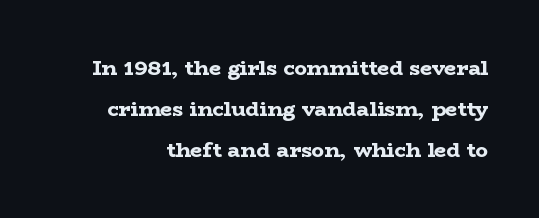
Unlike italic type, these characters show no tilt at all. In terms of weight, the rendering is a true, heavy bold. This rendering features lettering with no underline. You could call the tracking neutral — neither tight nor loose. Vertically, the passage feels expansive, rows floating well apart.
